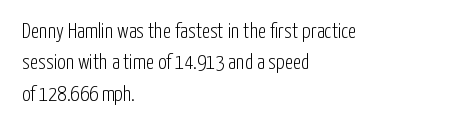
Each row of text sits above clean, open space. Italic? Not at all — the glyphs are vertical. Typeset ragged right — the left edge is the straight one. Each word holds together tightly as a unit, with standard inter-letter gaps. Interline gaps are of average width in this sample.
